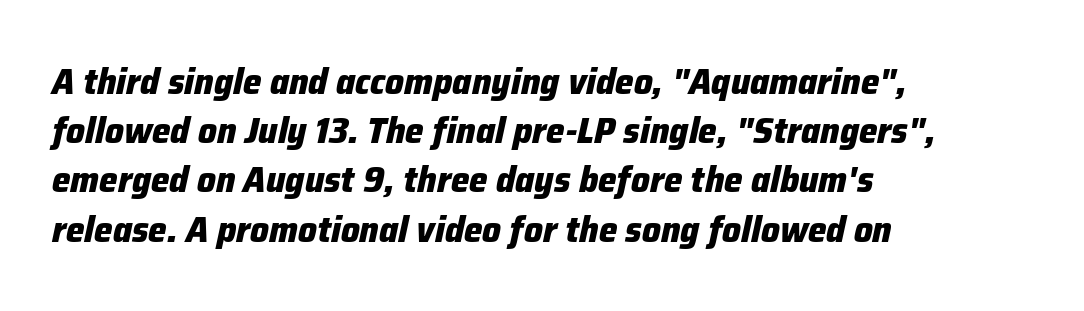
{"italic": "yes", "lean": "right", "slant_degrees": 12, "bold": "yes", "weight": "heavy", "width": "normal", "stroke_contrast": "low", "x_height": "medium", "monospaced": "no", "underline": "no", "align": "left", "line_spacing": "normal", "line_spacing_ratio": 1.33, "letter_spacing": "normal", "letter_spacing_em": 0.0, "glyph_px": 37}
